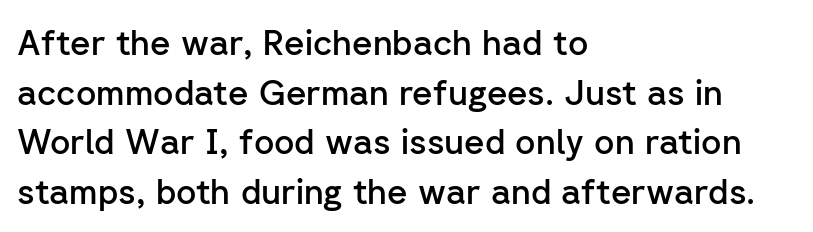
{"serif": "no", "italic": "no", "bold": "semi", "weight": "semibold", "width": "normal", "stroke_contrast": "low", "x_height": "medium", "monospaced": "no", "underline": "no", "align": "left", "line_spacing": "normal", "line_spacing_ratio": 1.42, "letter_spacing": "normal", "letter_spacing_em": 0.0, "glyph_px": 35}
